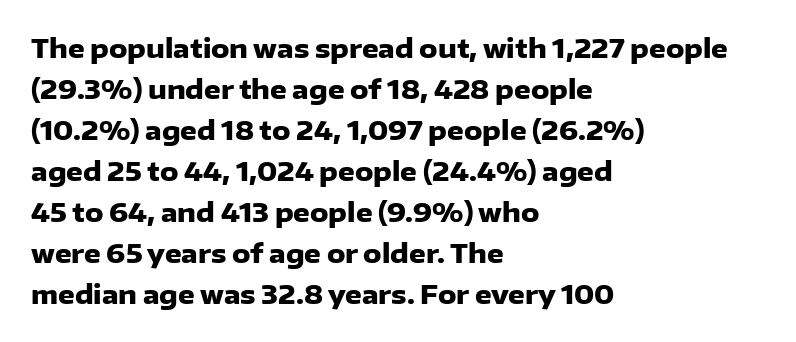
{"italic": "no", "bold": "yes", "underline": "no", "align": "left", "line_spacing": "normal", "line_spacing_ratio": 1.58, "letter_spacing": "normal", "letter_spacing_em": 0.0, "glyph_px": 26}
